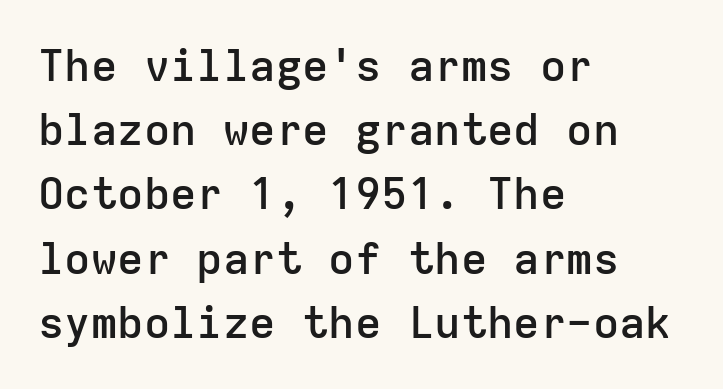
The block of text has a typical density, with ordinary space between rows. On the weight axis this lands at semibold, roughly 600. The paragraph has a hard left edge and a soft right edge. These lines are rendered in a fixed-pitch font. The lettering stays uniformly vertical, giving the passage a roman look.
